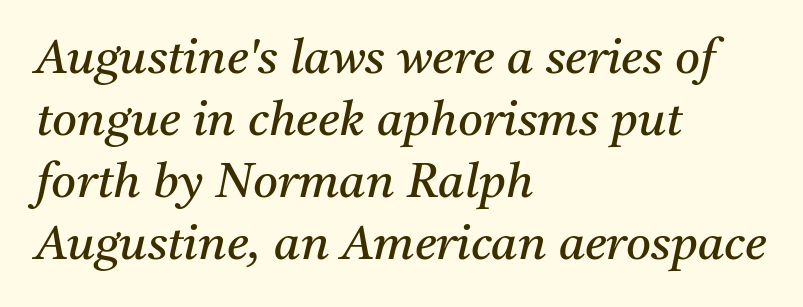
{"serif": "yes", "italic": "yes", "lean": "right", "slant_degrees": 11, "bold": "no", "weight": "regular", "width": "normal", "stroke_contrast": "medium", "x_height": "medium", "monospaced": "no", "underline": "no", "align": "left", "line_spacing": "normal", "line_spacing_ratio": 1.29, "letter_spacing": "normal", "letter_spacing_em": 0.0, "glyph_px": 48}
